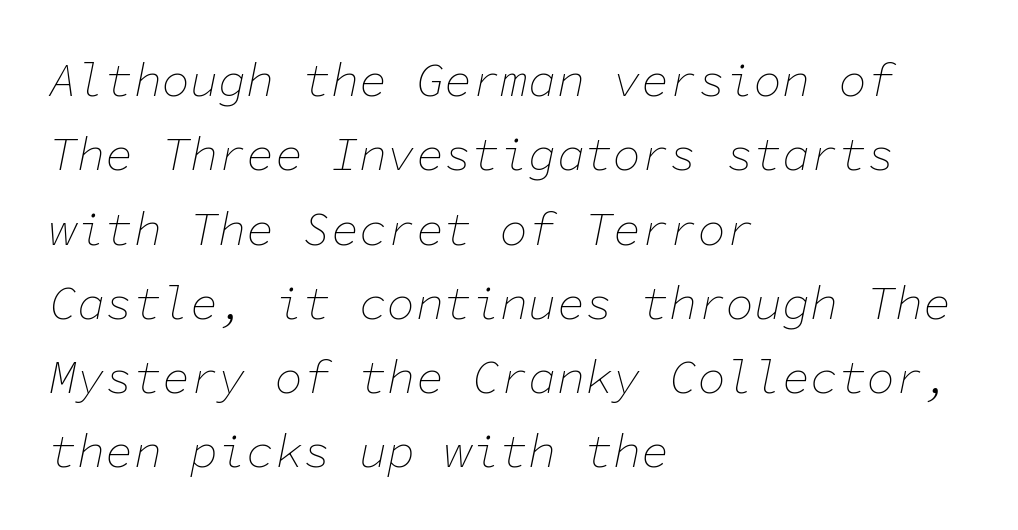
Q: Is the text bold? A: No.
Q: Is the text italic (slanted)? A: Yes, it leans right by about 11 degrees.
Q: Is the text underlined? A: No.
Q: How is the paragraph aligned? A: Left-aligned.
Q: Is the spacing between letters normal or unusually wide? A: Normal.
Q: Is the spacing between lines tight, normal or loose? A: Normal.
Q: Width (condensed, normal, or wide)? A: Normal.
Q: Stroke contrast? A: Low.
Q: x-height? A: Medium.
Q: Monospaced? A: Yes.
